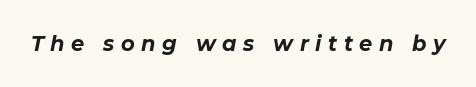
A bare baseline throughout the passage. Strokes here are thick enough to call this a true bold. Inter-character spacing is expanded well beyond the font's built-in metrics. Posture: slanted.
